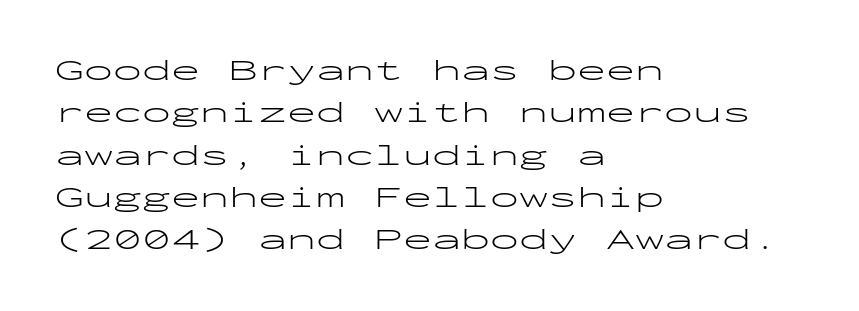
{"serif": "no", "italic": "no", "bold": "no", "weight": "light", "width": "wide", "stroke_contrast": "low", "x_height": "medium", "monospaced": "yes", "underline": "no", "align": "left", "line_spacing": "normal", "line_spacing_ratio": 1.46, "letter_spacing": "normal", "letter_spacing_em": 0.0, "glyph_px": 29}
